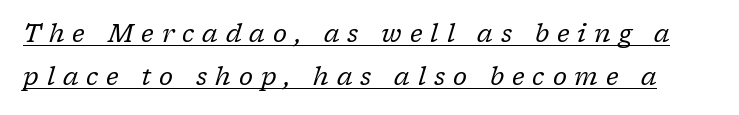
The image shows 25 px text type, italic (leaning right); set line spacing 1.72x, unusually wide letter spacing (+0.32 em), underlined.
